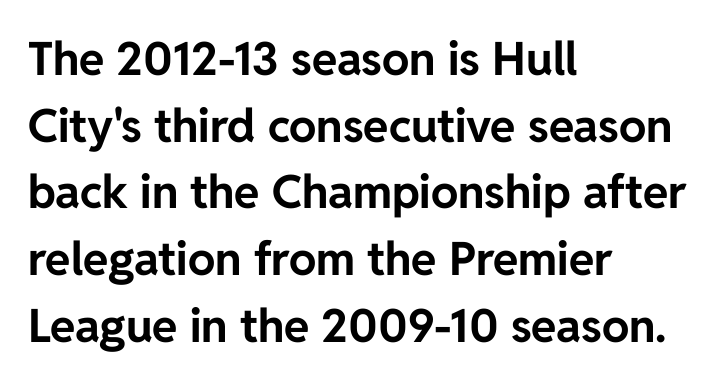
Q: Is the text bold? A: Yes.
Q: Is the text italic (slanted)? A: No, it is upright.
Q: Is the typeface a serif or a sans-serif typeface? A: Sans-serif.
Q: Is the text underlined? A: No.
Q: How is the paragraph aligned? A: Left-aligned.
Q: Is the spacing between letters normal or unusually wide? A: Normal.
Q: Is the spacing between lines tight, normal or loose? A: Normal.
Q: Width (condensed, normal, or wide)? A: Normal.
Q: Stroke contrast? A: Low.
Q: x-height? A: Medium.
Q: Monospaced? A: No.
